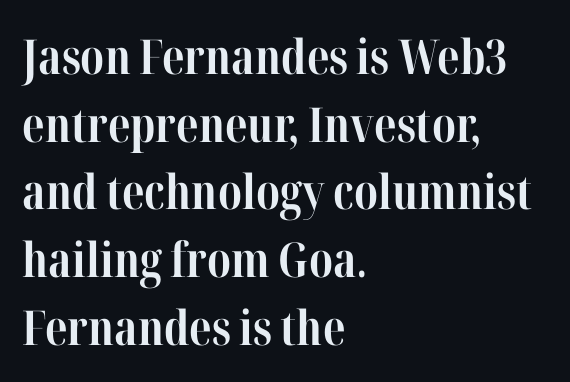
{"serif": "yes", "italic": "no", "bold": "yes", "weight": "bold", "width": "condensed", "stroke_contrast": "high", "x_height": "medium", "monospaced": "no", "underline": "no", "align": "left", "line_spacing": "normal", "line_spacing_ratio": 1.41, "letter_spacing": "normal", "letter_spacing_em": 0.0, "glyph_px": 48}
